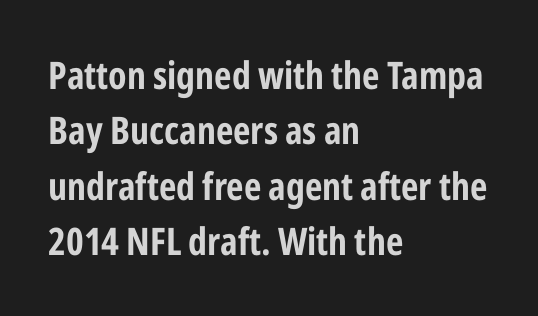
Unmarked baselines from the first word to the last. A classic flush-left, rag-right setting is used for this passage. Look at the bottom of the vertical strokes: they stop flat, with no serifs. In terms of leading, this rendering sits right in the middle. Short note: letters normally spaced. It's the straight-up-and-down kind of type.
